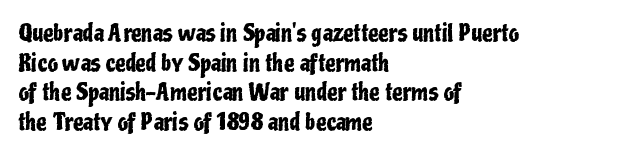
The image shows 23 px text type, upright; set left-aligned, normal line spacing (1.29x), normal letter spacing, not underlined.
